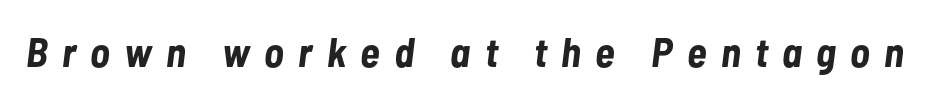
Q: Is the text bold? A: Yes.
Q: Is the text italic (slanted)? A: Yes, it leans right by about 7 degrees.
Q: Is the text underlined? A: No.
Q: Is the spacing between letters normal or unusually wide? A: Unusually wide.
Q: Width (condensed, normal, or wide)? A: Condensed.
Q: Stroke contrast? A: Low.
Q: x-height? A: Medium.
Q: Monospaced? A: No.
